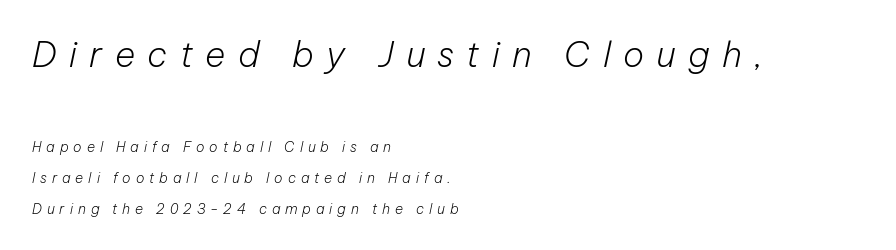
The image shows 35 px light type, italic (leaning right); set left-aligned, loose line spacing (2.22x), unusually wide letter spacing (+0.35 em), not underlined; the first (top) block is 2.5x larger; low stroke contrast and a medium x-height.
